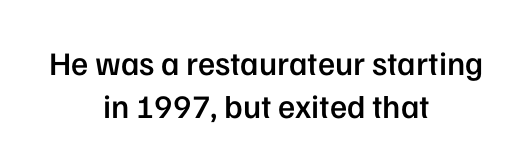
Q: Is the text bold? A: Semi-bold.
Q: Is the text italic (slanted)? A: No, it is upright.
Q: Is the typeface a serif or a sans-serif typeface? A: Sans-serif.
Q: Is the text underlined? A: No.
Q: How is the paragraph aligned? A: Centered.
Q: Is the spacing between letters normal or unusually wide? A: Normal.
Q: Is the spacing between lines tight, normal or loose? A: Normal.
Q: Width (condensed, normal, or wide)? A: Normal.
Q: Stroke contrast? A: Low.
Q: x-height? A: Medium.
Q: Monospaced? A: No.
